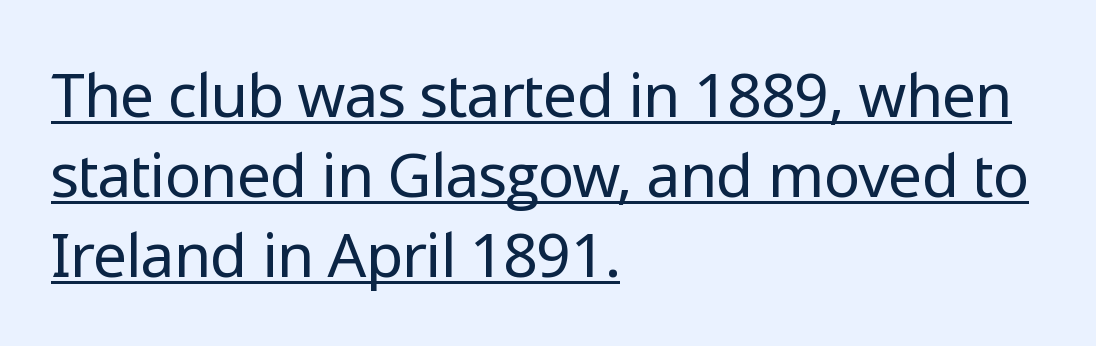
{"serif": "no", "italic": "no", "bold": "no", "weight": "regular", "width": "normal", "stroke_contrast": "low", "x_height": "medium", "monospaced": "no", "underline": "yes", "align": "left", "line_spacing": "normal", "line_spacing_ratio": 1.31, "letter_spacing": "normal", "letter_spacing_em": 0.0, "glyph_px": 61}
